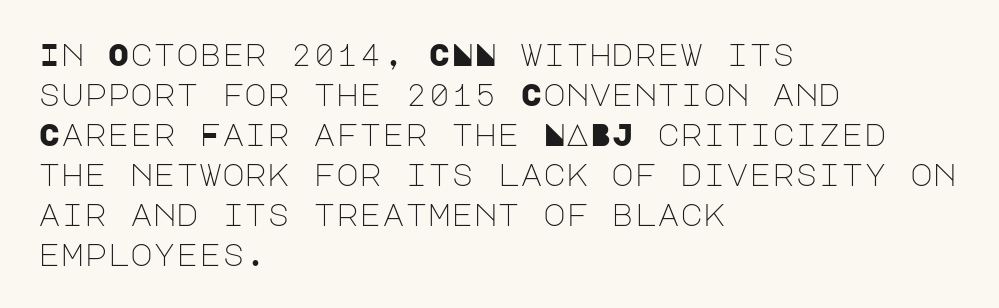
The image shows 31 px light sans-serif type, upright; set left-aligned, normal line spacing (1.29x), normal letter spacing, not underlined; low stroke contrast and a large x-height.
